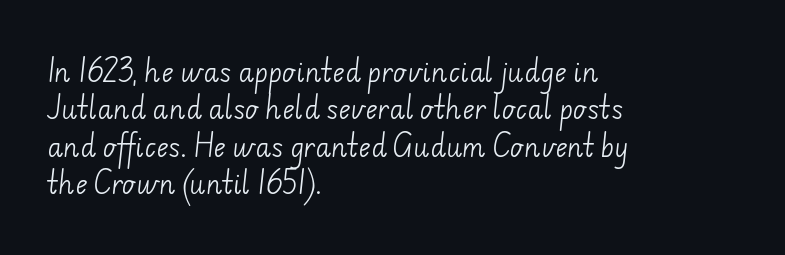
Is the letter spacing exaggerated? No — it looks like the ordinary default. Horizontal bands of white between lines are of average thickness. Underline: absent. Nothing heavy about these letters — not bold at all. The paragraph has a hard left edge and a soft right edge.
